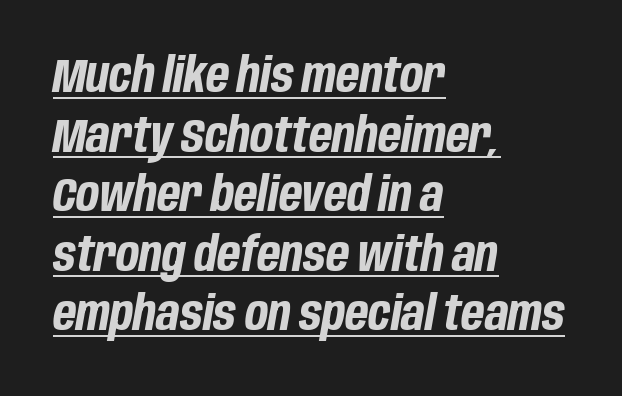
The image shows 48 px bold, condensed type, italic (leaning right); set left-aligned, line spacing 1.24x, normal letter spacing, underlined; low stroke contrast and a large x-height.
